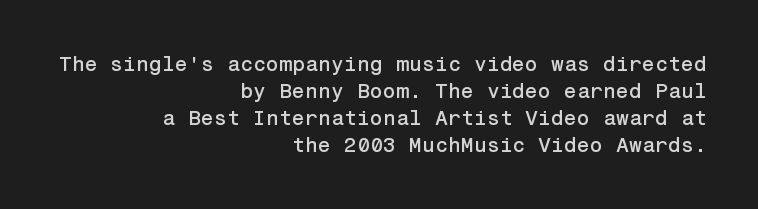
The image shows 21 px text type, upright; set right-aligned, normal line spacing (1.28x), normal letter spacing, not underlined.
